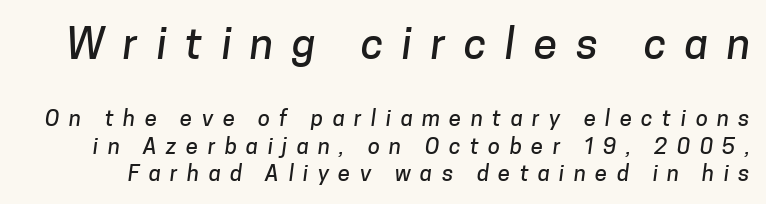
Normally led — the rows are evenly, conventionally spaced. The glyphs are unaccompanied by any horizontal stroke below them. Spacing verdict: proportional, widths tailored to each character. Examine the stroke ends and you'll find no serifs. A student would notice the top passage is typeset larger than what follows. Tracking here is generous; glyphs stand well apart from one another.
